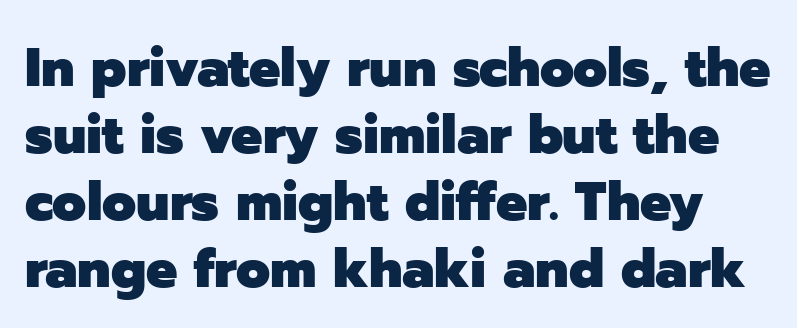
The image shows 55 px heavy sans-serif type, upright; set line spacing 1.22x, normal letter spacing, not underlined; low stroke contrast and a medium x-height.
